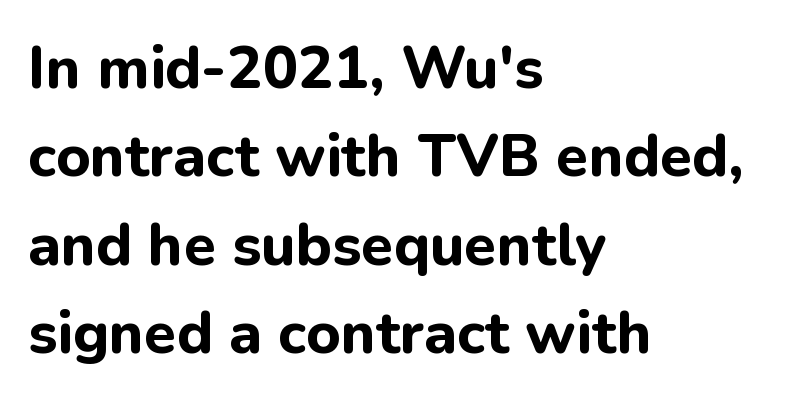
No feet cap the strokes, marking this as sans-serif type. Descenders are the only things crossing below the line. Tracking here is standard; glyphs follow each other at the usual distance. Successive baselines arrive at the customary interval. These lines are rendered in a variable-pitch font. Compared with a centered layout, this one pins lines to the left instead.
